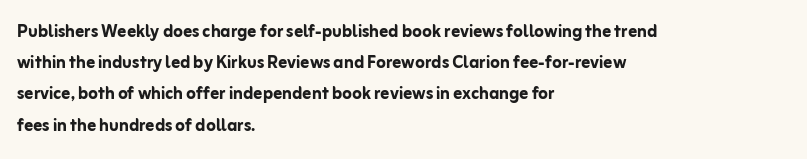
The image shows 22 px bold type, upright; set left-aligned, normal line spacing (1.42x), normal letter spacing, not underlined.
